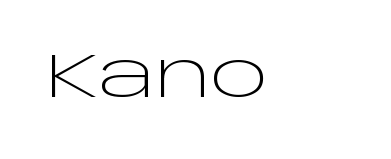
The rag falls on the right side of this text block. Vertical stems look standard width or narrower in stroke. What stands out about the letter spacing? Nothing — it is the standard amount. Bare-footed words on every line. The glyphs in this specimen are sans serif.
